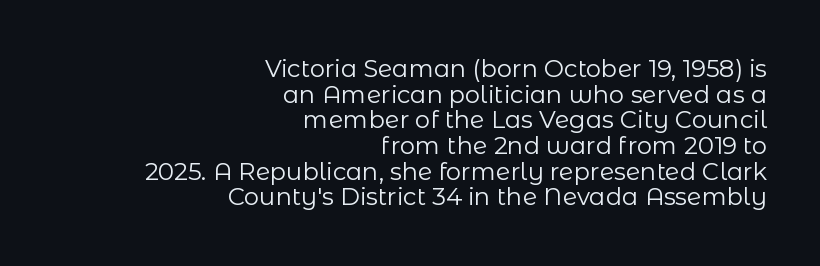
The image shows 24 px text type, upright; set right-aligned, tight line spacing (1.07x), normal letter spacing, not underlined.
